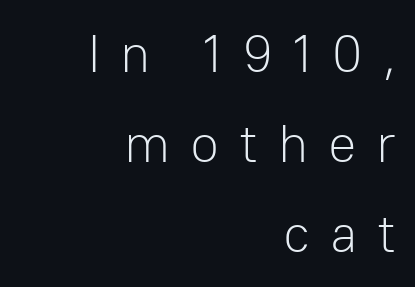
{"serif": "no", "italic": "no", "bold": "no", "weight": "light", "width": "normal", "stroke_contrast": "low", "x_height": "medium", "monospaced": "no", "underline": "no", "align": "right", "line_spacing": "normal", "line_spacing_ratio": 1.7, "letter_spacing": "wide", "letter_spacing_em": 0.37, "glyph_px": 53}
